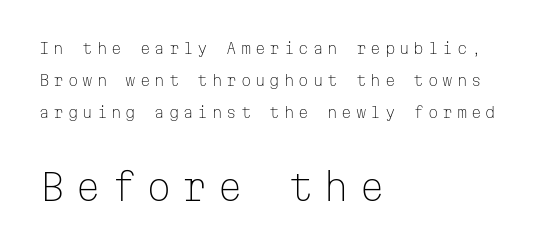
{"serif": "no", "italic": "no", "bold": "no", "weight": "light", "width": "normal", "stroke_contrast": "low", "x_height": "medium", "monospaced": "yes", "underline": "no", "align": "left", "line_spacing": "loose", "line_spacing_ratio": 2.12, "letter_spacing": "wide", "letter_spacing_em": 0.26, "larger_block": "second", "size_ratio": 2.47, "glyph_px": 37}
